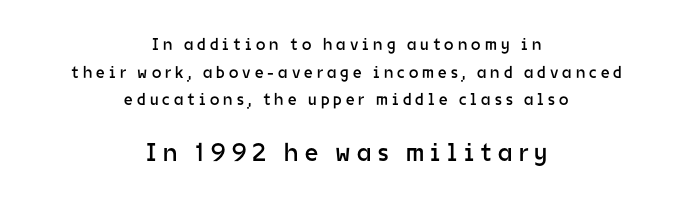
Q: Is the text bold? A: No.
Q: Is the text italic (slanted)? A: No, it is upright.
Q: Is the text underlined? A: No.
Q: How is the paragraph aligned? A: Centered.
Q: Is the spacing between letters normal or unusually wide? A: Unusually wide.
Q: Is the spacing between lines tight, normal or loose? A: Normal.
Q: Which block of text is set in a larger size, the first (top) or the second (bottom)? A: The second (bottom) one.
